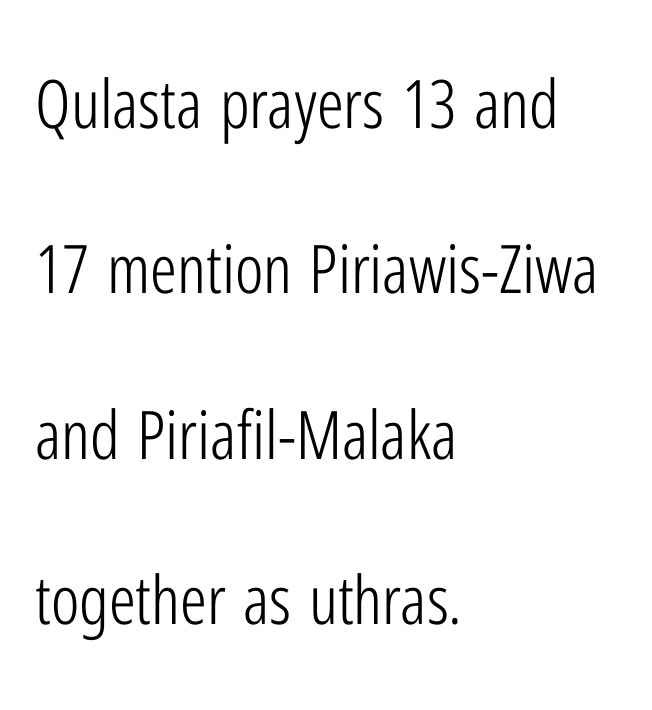
Q: Is the text bold? A: No.
Q: Is the text italic (slanted)? A: No, it is upright.
Q: Is the typeface a serif or a sans-serif typeface? A: Sans-serif.
Q: Is the text underlined? A: No.
Q: How is the paragraph aligned? A: Left-aligned.
Q: Is the spacing between letters normal or unusually wide? A: Normal.
Q: Is the spacing between lines tight, normal or loose? A: Loose.
Q: Width (condensed, normal, or wide)? A: Condensed.
Q: Stroke contrast? A: Low.
Q: x-height? A: Medium.
Q: Monospaced? A: No.
